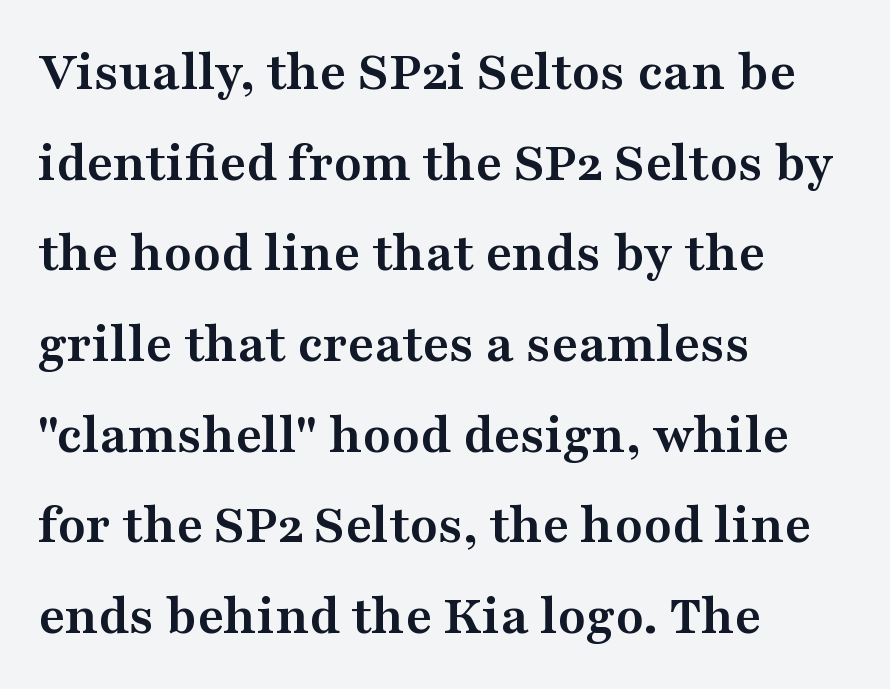
Q: Is the text bold? A: Yes.
Q: Is the text italic (slanted)? A: No, it is upright.
Q: Is the typeface a serif or a sans-serif typeface? A: Serif.
Q: Is the text underlined? A: No.
Q: How is the paragraph aligned? A: Left-aligned.
Q: Is the spacing between letters normal or unusually wide? A: Normal.
Q: Is the spacing between lines tight, normal or loose? A: Normal.
Q: Width (condensed, normal, or wide)? A: Wide.
Q: Stroke contrast? A: Medium.
Q: x-height? A: Medium.
Q: Monospaced? A: No.
